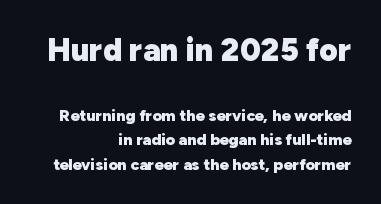
The image shows 32 px heavy sans-serif type, upright; set right-aligned, normal line spacing (1.53x), normal letter spacing, not underlined; the first (top) block is 2.0x larger; low stroke contrast and a medium x-height.
